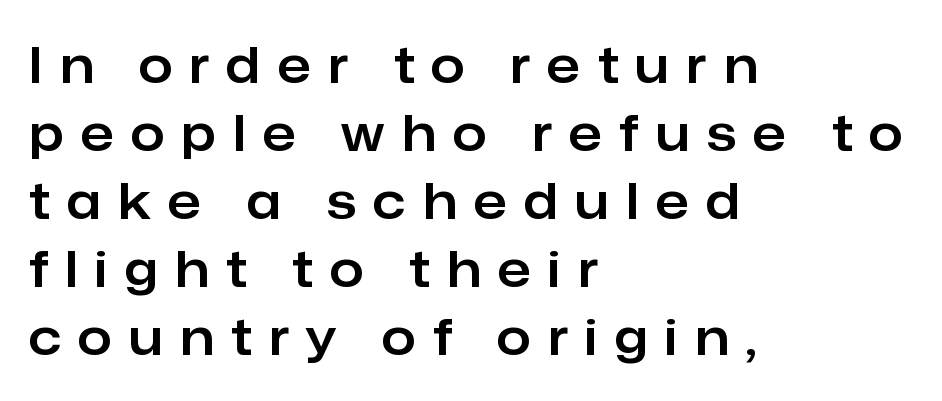
Q: Is the text italic (slanted)? A: No, it is upright.
Q: Is the typeface a serif or a sans-serif typeface? A: Sans-serif.
Q: Is the text underlined? A: No.
Q: How is the paragraph aligned? A: Left-aligned.
Q: Is the spacing between letters normal or unusually wide? A: Unusually wide.
Q: Is the spacing between lines tight, normal or loose? A: Normal.
Q: Width (condensed, normal, or wide)? A: Normal.
Q: Stroke contrast? A: Low.
Q: x-height? A: Medium.
Q: Monospaced? A: No.
